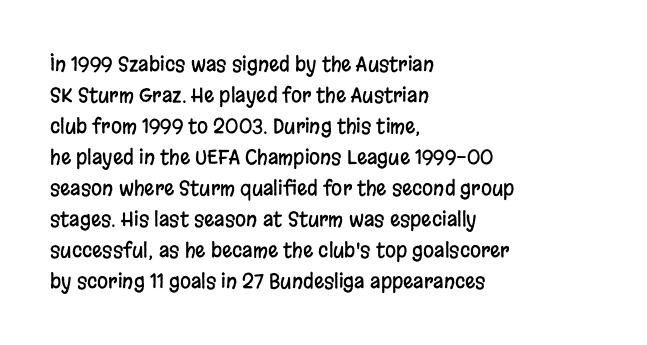
Layout note: lines flush left. Designer's note — italics off, roman on. The baseline area is clear. Reading down the column, the eye jumps a familiar distance to each next line. Default kerning and tracking; the words read as compact shapes.
